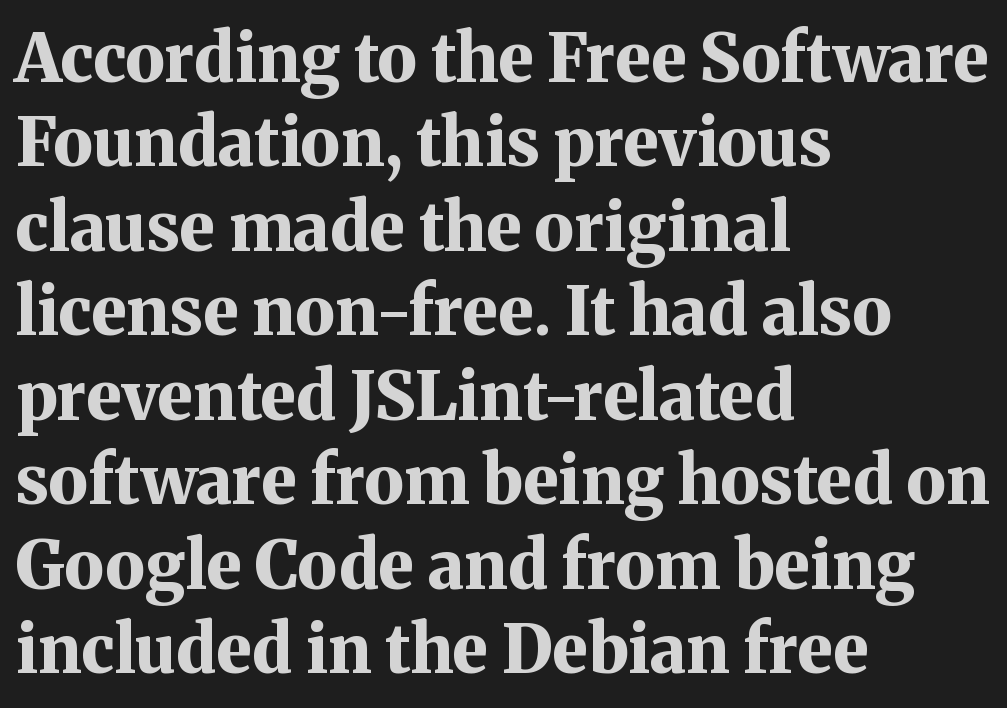
The image shows 67 px bold serif type, upright; set left-aligned, normal line spacing (1.26x), normal letter spacing, not underlined; medium stroke contrast and a medium x-height.
